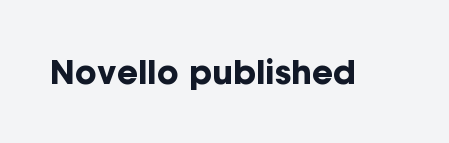
Q: Is the text bold? A: Yes.
Q: Is the text italic (slanted)? A: No, it is upright.
Q: Is the typeface a serif or a sans-serif typeface? A: Sans-serif.
Q: Is the text underlined? A: No.
Q: Is the spacing between letters normal or unusually wide? A: Normal.
Q: Width (condensed, normal, or wide)? A: Normal.
Q: Stroke contrast? A: Low.
Q: x-height? A: Medium.
Q: Monospaced? A: No.
